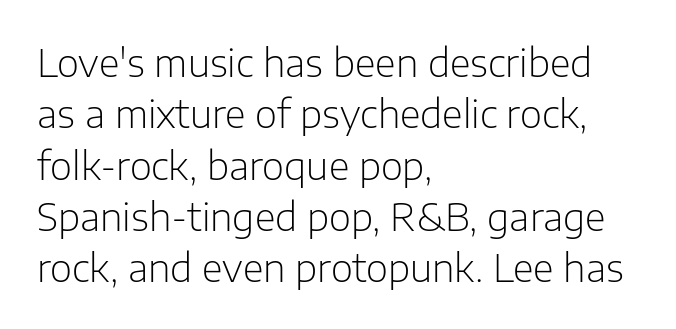
Examine the stroke ends and you'll find no serifs. The typography opts for an upright posture over an oblique one. Stroke mass is kept to a normal reading level or below. Plain, unruled lines of type.
